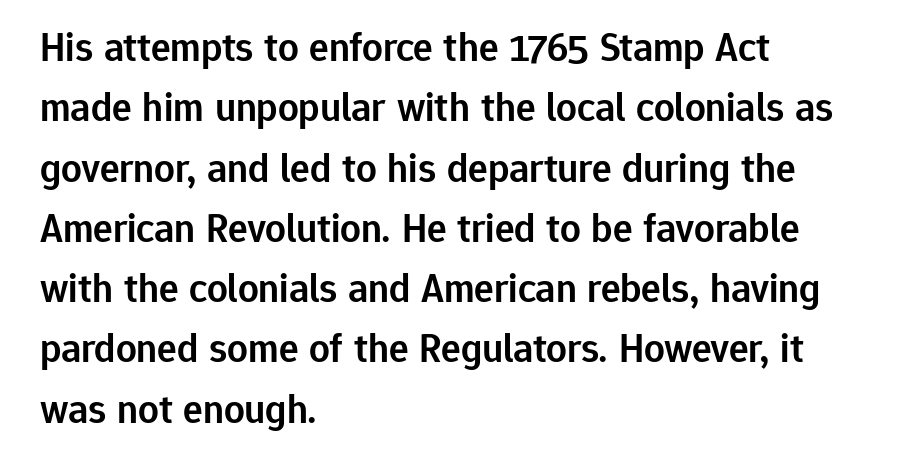
{"serif": "no", "italic": "no", "bold": "semi", "weight": "semibold", "width": "normal", "stroke_contrast": "low", "x_height": "medium", "monospaced": "no", "underline": "no", "align": "left", "line_spacing": "normal", "line_spacing_ratio": 1.47, "letter_spacing": "normal", "letter_spacing_em": 0.0, "glyph_px": 41}
